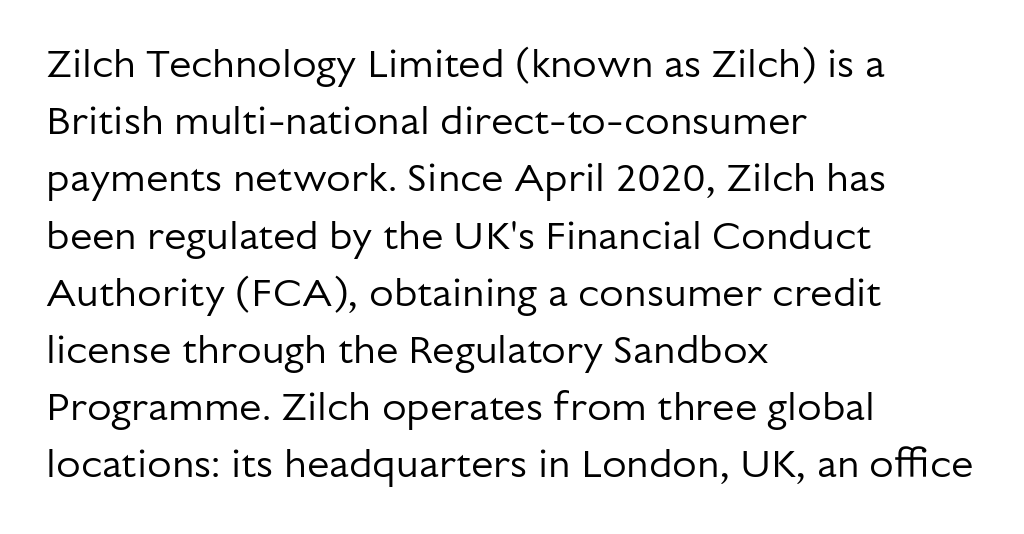
The image shows 40 px regular-weight sans-serif type, upright; set left-aligned, normal line spacing (1.43x), normal letter spacing, not underlined; low stroke contrast and a medium x-height.
